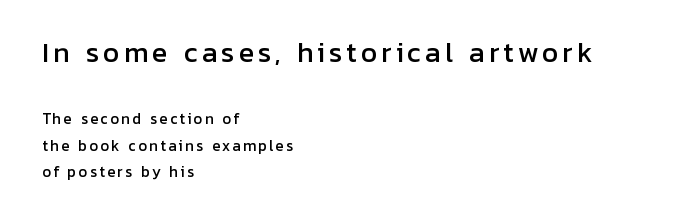
Q: Is the text italic (slanted)? A: No, it is upright.
Q: Is the text underlined? A: No.
Q: How is the paragraph aligned? A: Left-aligned.
Q: Is the spacing between lines tight, normal or loose? A: Loose.
Q: Which block of text is set in a larger size, the first (top) or the second (bottom)? A: The first (top) one.
